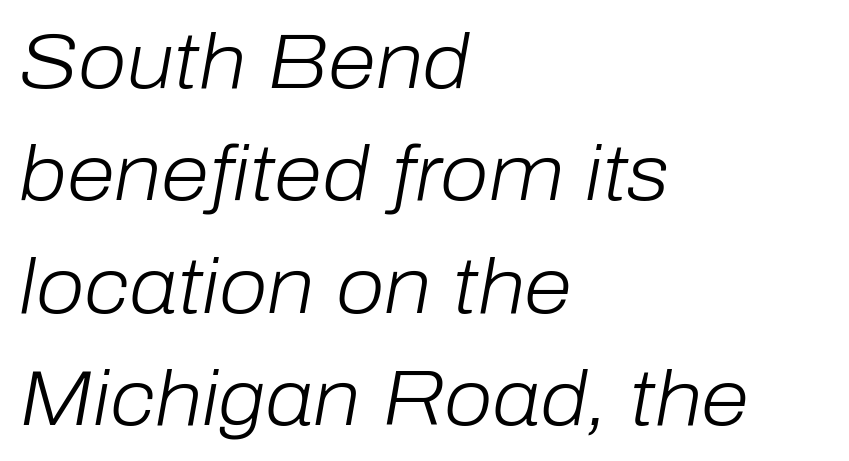
The image shows 78 px light type, italic (leaning right); set left-aligned, normal line spacing (1.44x), normal letter spacing, not underlined; low stroke contrast and a medium x-height.
